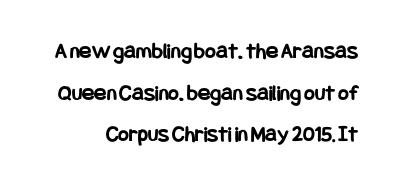
The image shows 23 px bold type, upright; set line spacing 1.81x, normal letter spacing, not underlined.
